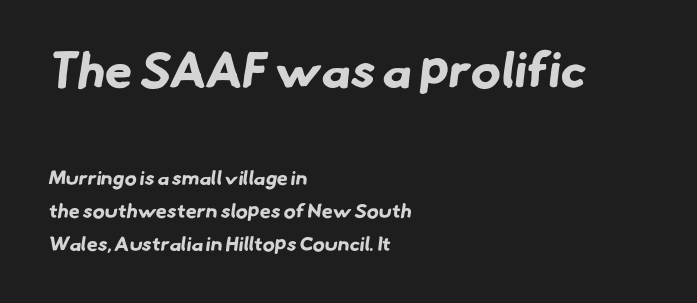
Q: Is the text bold? A: Yes.
Q: Is the typeface a serif or a sans-serif typeface? A: Sans-serif.
Q: Is the text underlined? A: No.
Q: How is the paragraph aligned? A: Left-aligned.
Q: Is the spacing between letters normal or unusually wide? A: Normal.
Q: Is the spacing between lines tight, normal or loose? A: Normal.
Q: Which block of text is set in a larger size, the first (top) or the second (bottom)? A: The first (top) one.
Q: Width (condensed, normal, or wide)? A: Normal.
Q: Stroke contrast? A: Low.
Q: x-height? A: Small.
Q: Monospaced? A: No.
